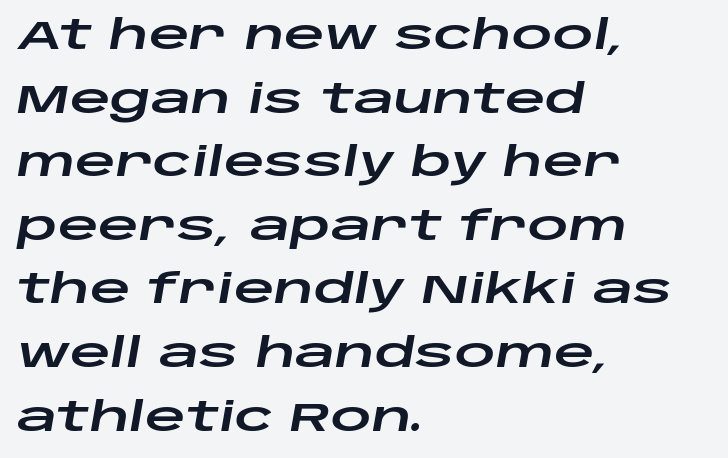
{"italic": "yes", "lean": "right", "slant_degrees": 10, "width": "wide", "stroke_contrast": "low", "x_height": "large", "monospaced": "no", "underline": "no", "align": "left", "line_spacing": "normal", "line_spacing_ratio": 1.59, "letter_spacing": "normal", "letter_spacing_em": 0.0, "glyph_px": 40}
